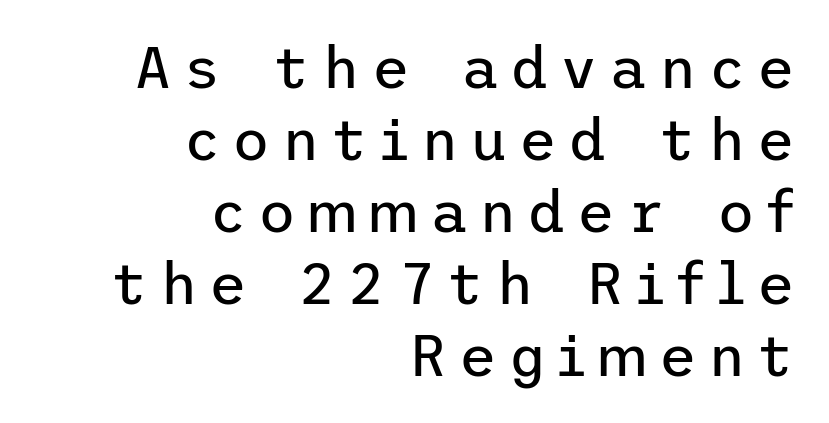
{"serif": "no", "italic": "no", "bold": "no", "weight": "regular", "width": "normal", "stroke_contrast": "low", "x_height": "medium", "underline": "no", "align": "right", "line_spacing_ratio": 1.24, "letter_spacing": "wide", "letter_spacing_em": 0.2, "glyph_px": 58}
